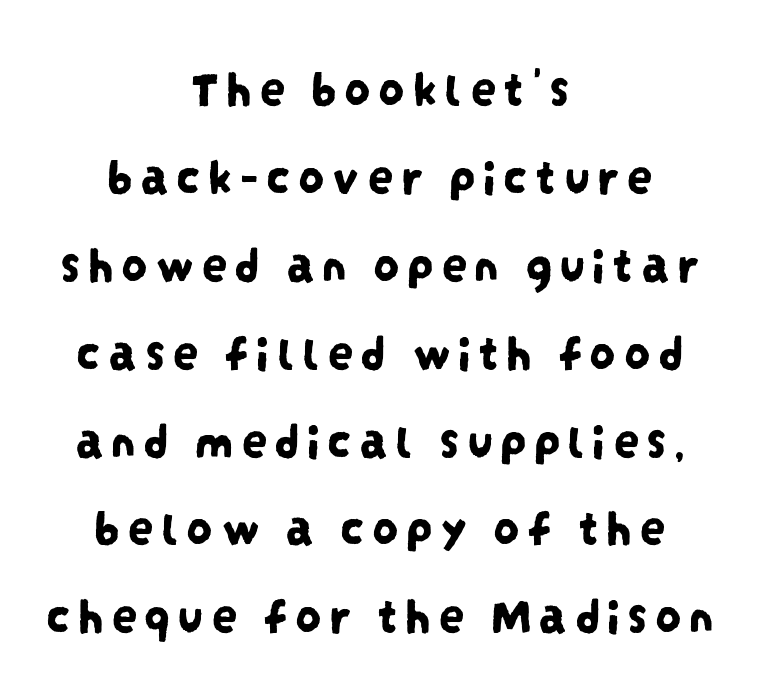
Q: Is the typeface a serif or a sans-serif typeface? A: Sans-serif.
Q: Is the text underlined? A: No.
Q: How is the paragraph aligned? A: Centered.
Q: Is the spacing between lines tight, normal or loose? A: Normal.
Q: Width (condensed, normal, or wide)? A: Condensed.
Q: Stroke contrast? A: Low.
Q: x-height? A: Large.
Q: Monospaced? A: No.
